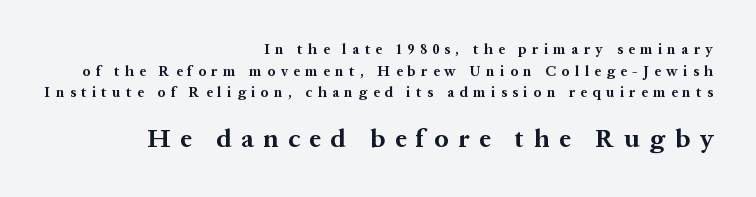
{"italic": "no", "bold": "yes", "underline": "no", "align": "right", "line_spacing": "normal", "line_spacing_ratio": 1.54, "letter_spacing": "wide", "letter_spacing_em": 0.4, "larger_block": "second", "size_ratio": 1.79, "glyph_px": 25}
